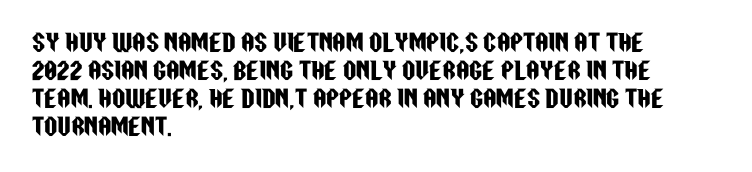
The image shows 23 px text type, upright; set left-aligned, line spacing 1.22x, normal letter spacing, not underlined.
